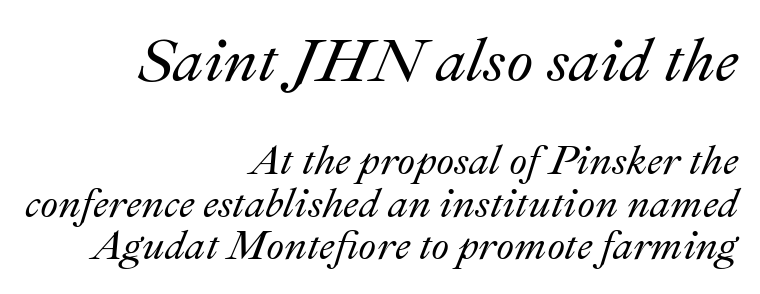
The image shows 62 px text type, italic (leaning right); set right-aligned, tight line spacing (1.03x), normal letter spacing, not underlined; the first (top) block is 1.51x larger; medium stroke contrast and a small x-height.
